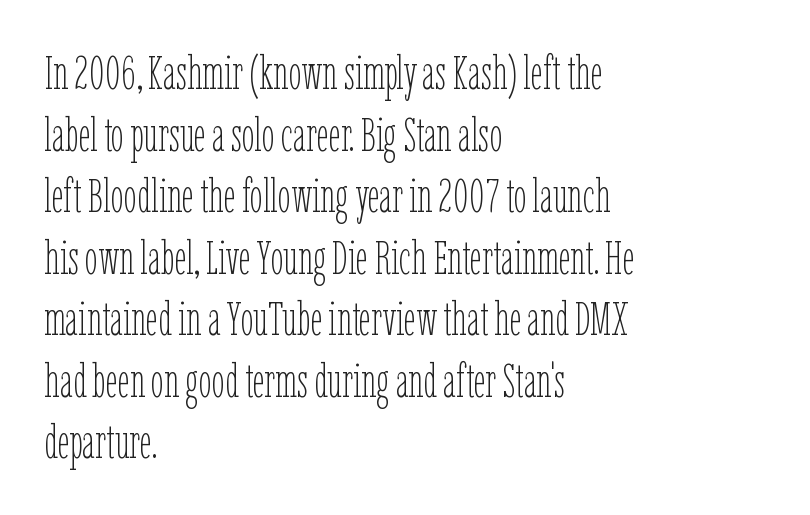
{"italic": "no", "bold": "no", "weight": "thin", "width": "condensed", "stroke_contrast": "low", "x_height": "medium", "monospaced": "no", "underline": "no", "align": "left", "line_spacing": "normal", "line_spacing_ratio": 1.31, "letter_spacing": "normal", "letter_spacing_em": 0.0, "glyph_px": 47}
